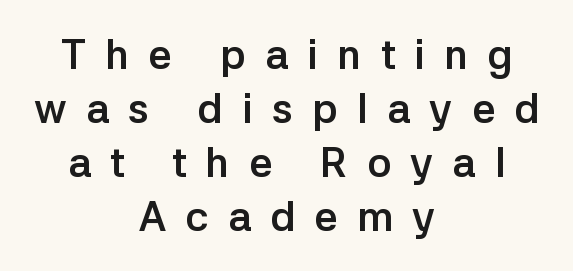
{"serif": "no", "italic": "no", "bold": "yes", "weight": "semibold", "width": "normal", "stroke_contrast": "low", "x_height": "medium", "monospaced": "no", "underline": "no", "align": "center", "line_spacing": "normal", "line_spacing_ratio": 1.32, "letter_spacing": "wide", "letter_spacing_em": 0.47, "glyph_px": 41}
